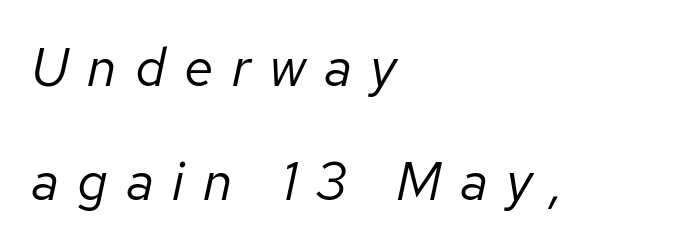
Q: Is the text bold? A: No.
Q: Is the text italic (slanted)? A: Yes, it leans right by about 12 degrees.
Q: Is the text underlined? A: No.
Q: How is the paragraph aligned? A: Left-aligned.
Q: Is the spacing between letters normal or unusually wide? A: Unusually wide.
Q: Is the spacing between lines tight, normal or loose? A: Loose.
Q: Width (condensed, normal, or wide)? A: Normal.
Q: Stroke contrast? A: Low.
Q: x-height? A: Medium.
Q: Monospaced? A: No.
